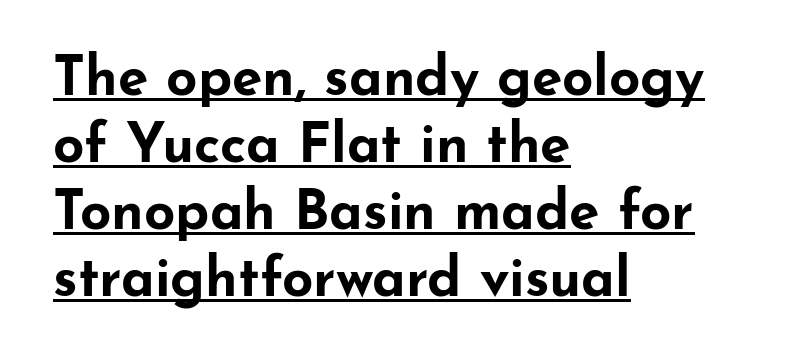
{"serif": "no", "italic": "no", "bold": "yes", "weight": "bold", "width": "wide", "stroke_contrast": "low", "x_height": "small", "monospaced": "no", "underline": "yes", "align": "left", "line_spacing_ratio": 1.22, "letter_spacing": "normal", "letter_spacing_em": 0.0, "glyph_px": 55}
